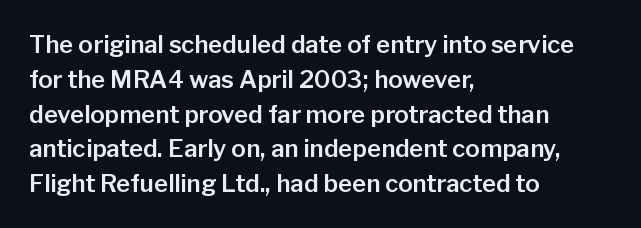
This sample keeps an unexceptional amount of space between lines. These lines keep a tight, regular rhythm from letter to letter. Every stem runs plumb, perpendicular to the baseline. Reading down the block, your eye returns to a fixed left position each line. The string is rendered with underlining switched off.
